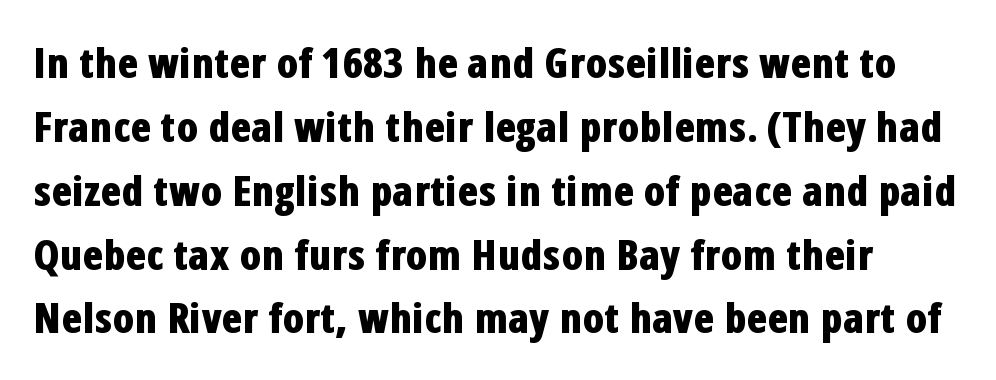
{"serif": "no", "italic": "no", "bold": "yes", "weight": "bold", "width": "condensed", "stroke_contrast": "low", "x_height": "medium", "monospaced": "no", "underline": "no", "line_spacing": "normal", "line_spacing_ratio": 1.52, "letter_spacing": "normal", "letter_spacing_em": 0.0, "glyph_px": 42}
